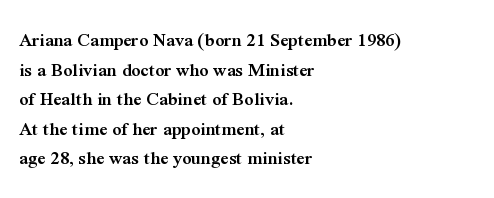
Q: Is the text bold? A: Semi-bold.
Q: Is the text italic (slanted)? A: No, it is upright.
Q: Is the text underlined? A: No.
Q: How is the paragraph aligned? A: Left-aligned.
Q: Is the spacing between letters normal or unusually wide? A: Normal.
Q: Is the spacing between lines tight, normal or loose? A: Normal.
